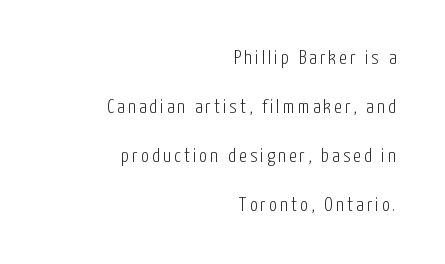
The image shows 20 px text type, upright; set right-aligned, loose line spacing (2.45x), not underlined.
